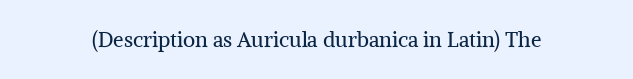
{"italic": "no", "bold": "no", "underline": "no", "letter_spacing": "normal", "letter_spacing_em": 0.0, "glyph_px": 21}
